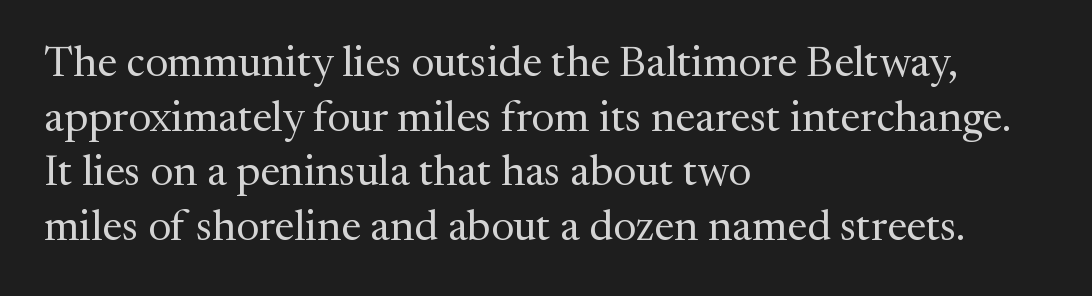
The type is set solid horizontally, with unmodified tracking. Left-aligned paragraph, ragged on the right. How would I describe the line gaps? Plain and ordinary. Does the lettering tilt? It doesn't — this is upright. Underline: absent. You can tell from the footed stems that serif type was used.
